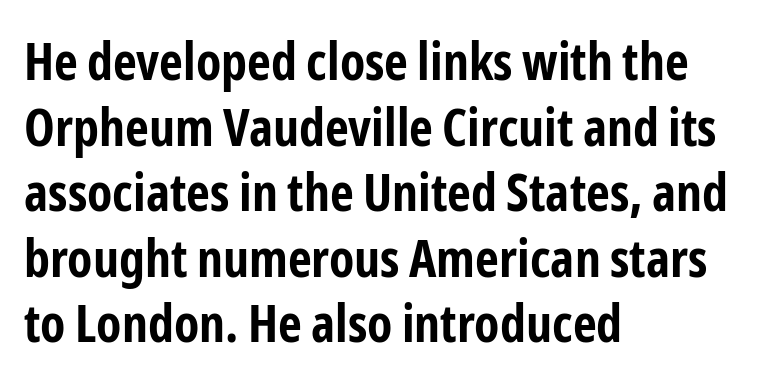
Q: Is the text bold? A: Yes.
Q: Is the text italic (slanted)? A: No, it is upright.
Q: Is the typeface a serif or a sans-serif typeface? A: Sans-serif.
Q: Is the text underlined? A: No.
Q: How is the paragraph aligned? A: Left-aligned.
Q: Is the spacing between letters normal or unusually wide? A: Normal.
Q: Is the spacing between lines tight, normal or loose? A: Normal.
Q: Width (condensed, normal, or wide)? A: Condensed.
Q: Stroke contrast? A: Low.
Q: x-height? A: Medium.
Q: Monospaced? A: No.
